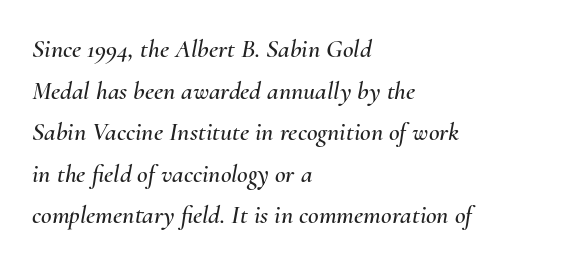
The image shows 26 px text type, italic (leaning right); set left-aligned, normal line spacing (1.6x), normal letter spacing, not underlined.
